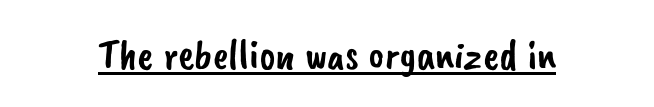
The image shows 43 px sans-serif type; set normal letter spacing, underlined; low stroke contrast and a small x-height.
